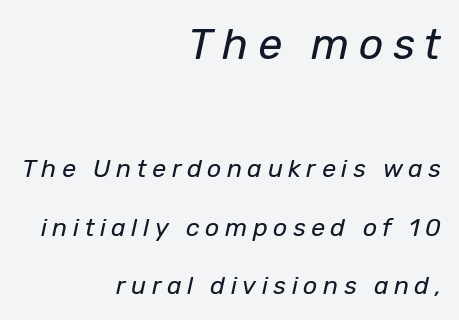
The image shows 43 px regular-weight type, italic (leaning right); set right-aligned, loose line spacing (2.34x), unusually wide letter spacing (+0.22 em), not underlined; the first (top) block is 1.72x larger; low stroke contrast and a medium x-height.
